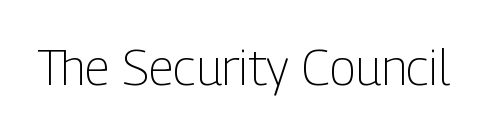
The image shows 49 px light, condensed sans-serif type, upright; set normal letter spacing, not underlined; low stroke contrast and a medium x-height.
